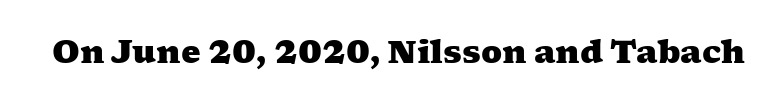
Type without underlining. Each letter keeps its own natural width here, so spacing adapts to shape. The rendering keeps characters at their native spacing. Examine the stroke ends and you'll spot serifs. How heavy is the stroke? Heavy — this is a bold.
